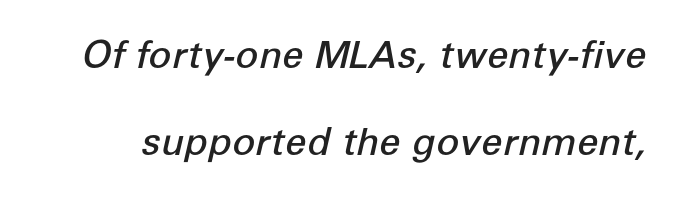
Decoration check: the copy has no underline. Designer's note — italics engaged. Summary of vertical rhythm: relaxed, with wide interline spacing. The rendering keeps characters at their native spacing. Typesetter's note: demi weight, one step under bold. Varying glyph widths throughout — classic text-font behaviour.
